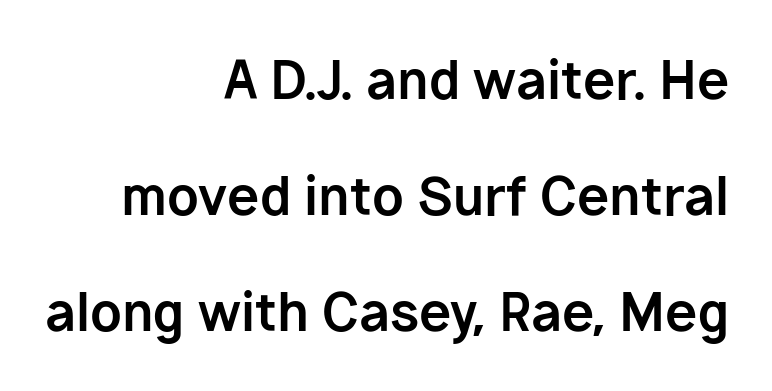
Each word holds together tightly as a unit, with standard inter-letter gaps. Descenders hang freely into open space. These lines are rendered in a variable-pitch font. Compared with a flush-left layout, this one pins lines to the opposite, right side. Nope, no serifs anywhere on these letters.
